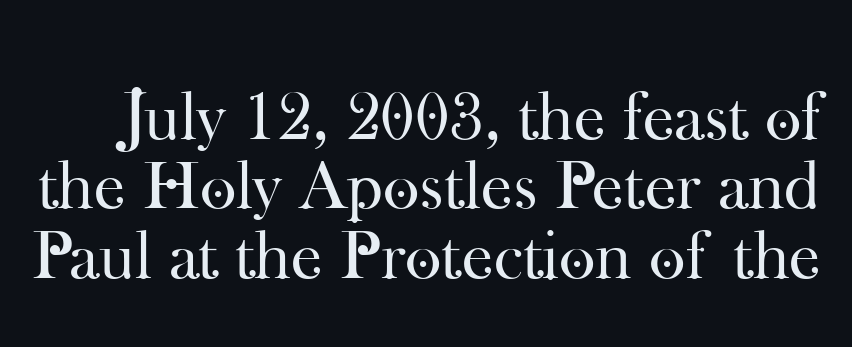
{"serif": "yes", "italic": "no", "bold": "no", "weight": "regular", "width": "normal", "stroke_contrast": "high", "x_height": "small", "monospaced": "no", "underline": "no", "line_spacing": "tight", "line_spacing_ratio": 0.99, "letter_spacing": "normal", "letter_spacing_em": 0.0, "glyph_px": 70}
